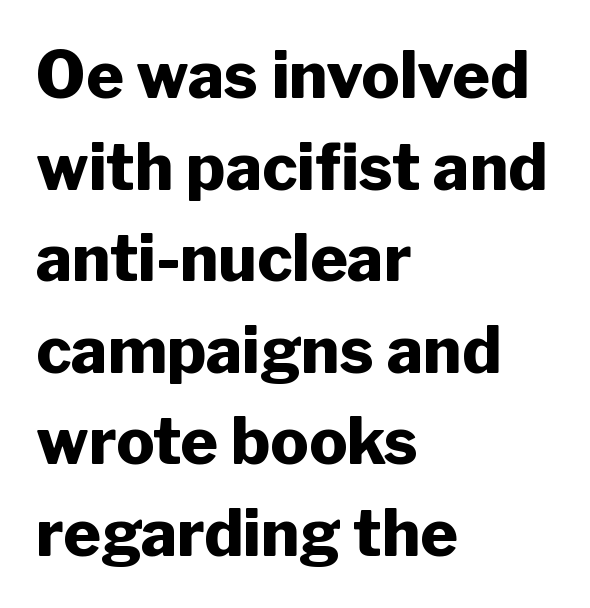
The image shows 64 px heavy sans-serif type, upright; set left-aligned, normal line spacing (1.43x), normal letter spacing, not underlined; low stroke contrast and a medium x-height.
